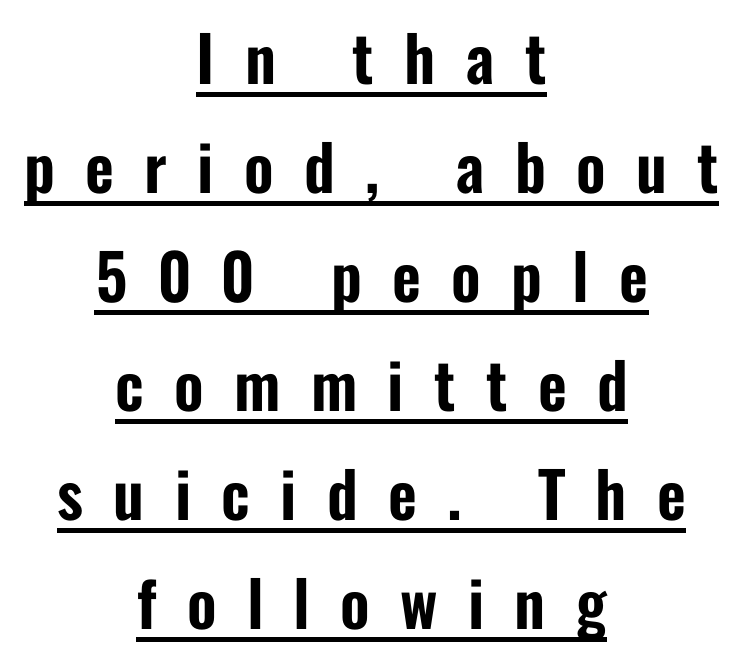
{"serif": "no", "italic": "no", "width": "condensed", "stroke_contrast": "low", "x_height": "medium", "monospaced": "no", "underline": "yes", "align": "center", "line_spacing_ratio": 1.73, "letter_spacing": "wide", "letter_spacing_em": 0.48, "glyph_px": 63}
